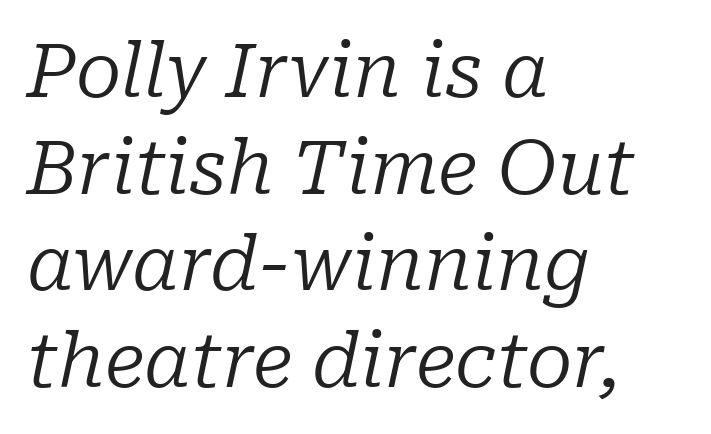
The image shows 75 px regular-weight serif type, italic (leaning right); set left-aligned, normal line spacing (1.29x), normal letter spacing, not underlined; low stroke contrast and a medium x-height.
